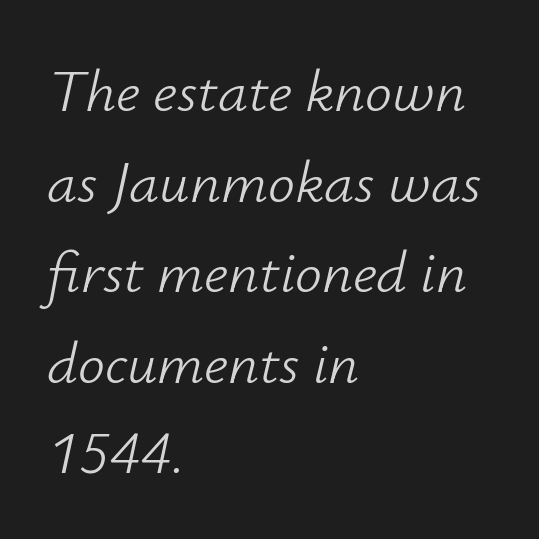
Q: Is the text bold? A: No.
Q: Is the text italic (slanted)? A: Yes, it leans right by about 12 degrees.
Q: Is the text underlined? A: No.
Q: How is the paragraph aligned? A: Left-aligned.
Q: Is the spacing between letters normal or unusually wide? A: Normal.
Q: Is the spacing between lines tight, normal or loose? A: Normal.
Q: Width (condensed, normal, or wide)? A: Normal.
Q: Stroke contrast? A: Low.
Q: x-height? A: Small.
Q: Monospaced? A: No.
